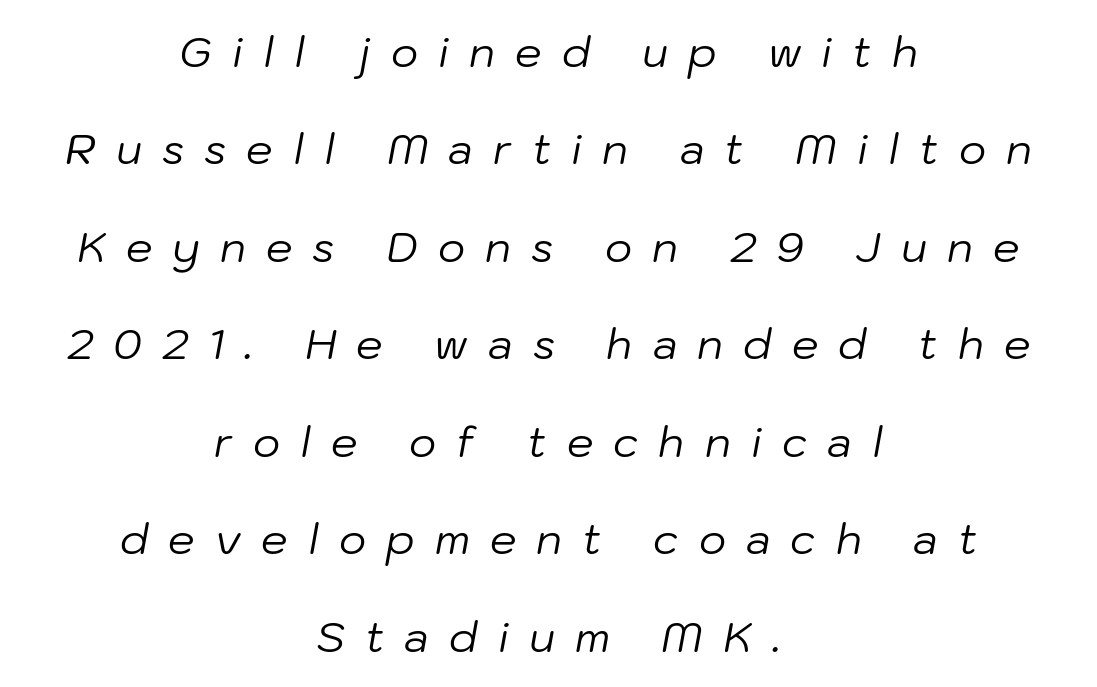
When letters slant like this, we call the style italic. Spacing verdict: proportional, widths tailored to each character. No word sits above an underline. Tracking here is generous; glyphs stand well apart from one another. Interline gaps are noticeably wide in this sample. Is the stroke heavy? The answer is a plain regular-or-lighter.
